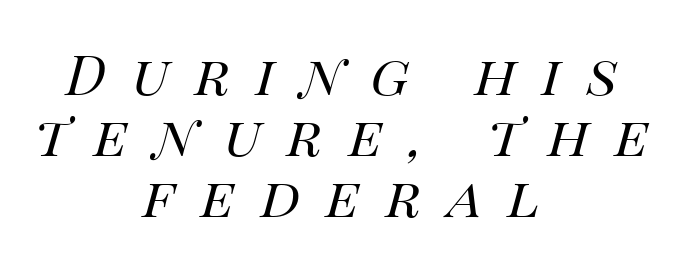
The image shows 55 px regular-weight type, italic (leaning right); set centered, tight line spacing (1.11x), unusually wide letter spacing (+0.47 em), not underlined; high stroke contrast and a large x-height.
